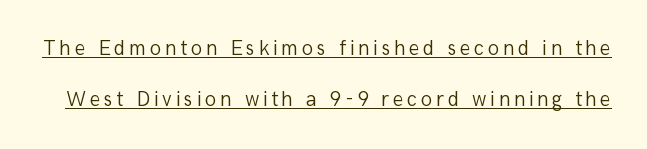
{"italic": "no", "bold": "no", "underline": "yes", "line_spacing": "loose", "line_spacing_ratio": 2.41, "glyph_px": 21}
